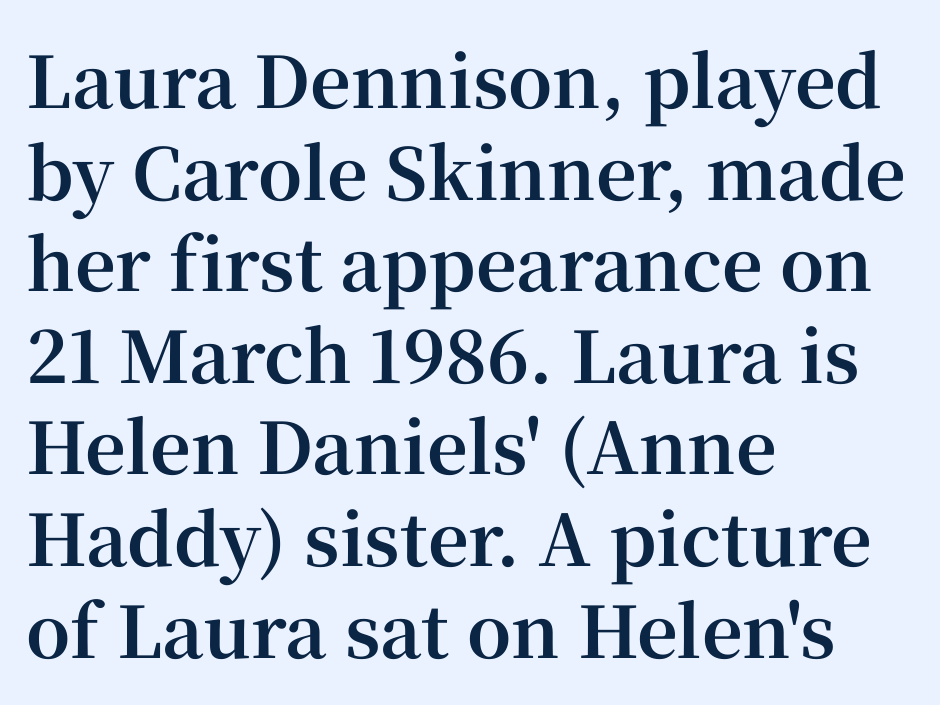
Evenly set lines give the paragraph a standard silhouette. Any mark beneath the type? The region is blank. A roman cut, with each character standing at attention. Teacher's note: observe the even left margin — that is flush-left alignment.
